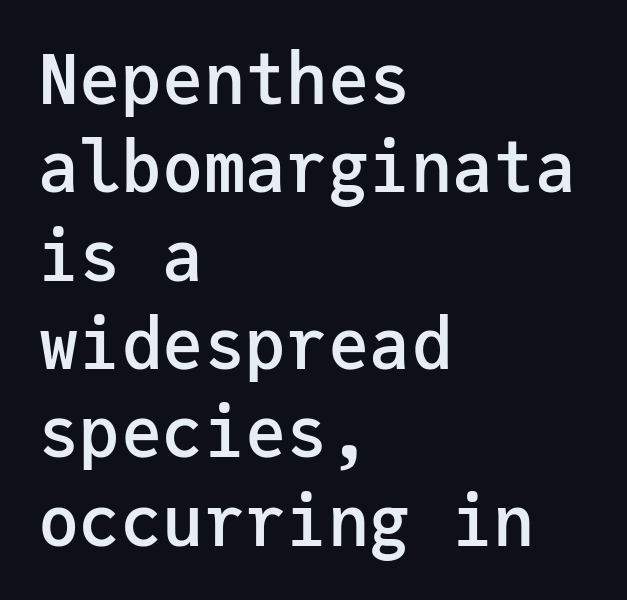
Q: Is the text bold? A: Semi-bold.
Q: Is the text italic (slanted)? A: No, it is upright.
Q: Is the typeface a serif or a sans-serif typeface? A: Sans-serif.
Q: Is the text underlined? A: No.
Q: How is the paragraph aligned? A: Left-aligned.
Q: Is the spacing between letters normal or unusually wide? A: Normal.
Q: Is the spacing between lines tight, normal or loose? A: Normal.
Q: Width (condensed, normal, or wide)? A: Normal.
Q: Stroke contrast? A: Low.
Q: x-height? A: Medium.
Q: Monospaced? A: Yes.
